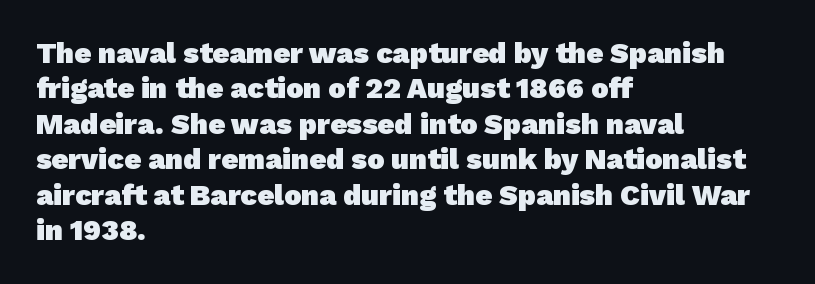
Q: Is the text bold? A: Yes.
Q: Is the typeface a serif or a sans-serif typeface? A: Sans-serif.
Q: Is the text underlined? A: No.
Q: How is the paragraph aligned? A: Left-aligned.
Q: Is the spacing between letters normal or unusually wide? A: Normal.
Q: Width (condensed, normal, or wide)? A: Normal.
Q: Stroke contrast? A: Low.
Q: x-height? A: Medium.
Q: Monospaced? A: No.
